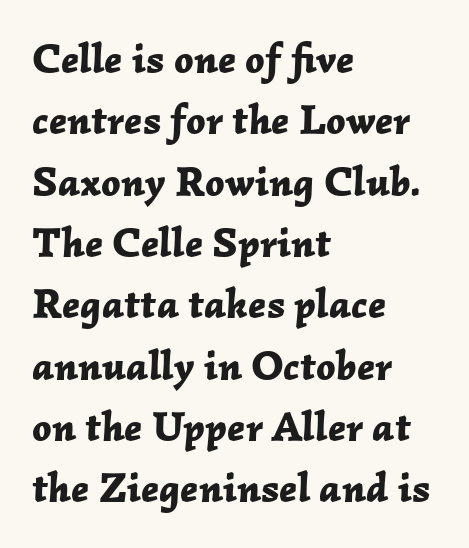
Is this a fixed-width face? No — the glyphs have proportional, varying widths. Reading down the block, your eye returns to a fixed left position each line. A typesetter would mark this as italic. Heavy-handed strokes throughout: this text is bold. The line texture is even and compact thanks to regular tracking. This sample keeps an unexceptional amount of space between lines.
